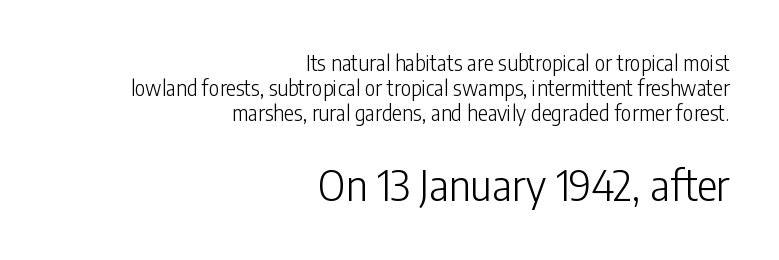
The image shows 42 px light, condensed sans-serif type, upright; set right-aligned, line spacing 1.18x, normal letter spacing, not underlined; the second (bottom) block is 2.0x larger; low stroke contrast and a medium x-height.
